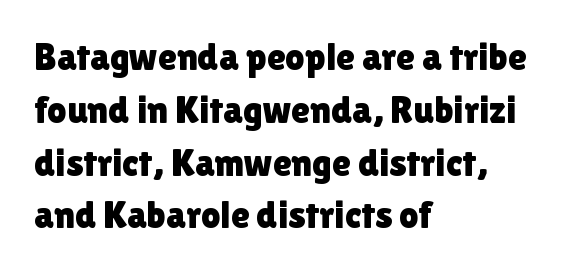
The image shows 38 px sans-serif type, upright; set left-aligned, normal line spacing (1.39x), normal letter spacing, not underlined; a medium x-height.
